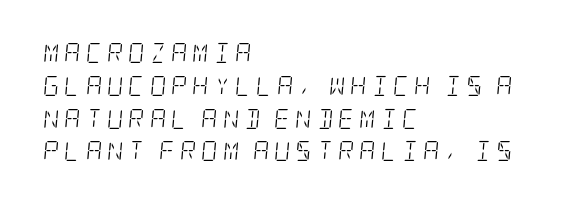
{"italic": "yes", "lean": "right", "slant_degrees": 5, "bold": "no", "underline": "no", "align": "left", "line_spacing": "normal", "line_spacing_ratio": 1.64, "letter_spacing": "wide", "letter_spacing_em": 0.25, "glyph_px": 20}
